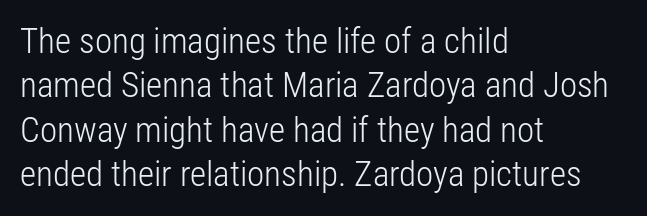
The image shows 35 px light, condensed sans-serif type, upright; set left-aligned, normal line spacing (1.27x), normal letter spacing, not underlined; low stroke contrast and a medium x-height.
